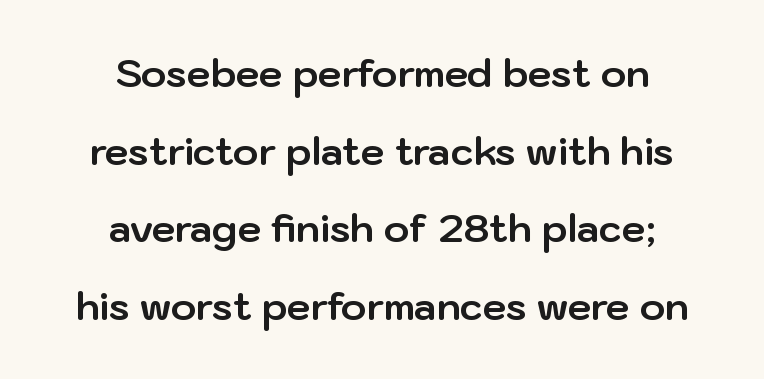
{"serif": "no", "italic": "no", "bold": "yes", "weight": "bold", "width": "normal", "stroke_contrast": "low", "x_height": "medium", "monospaced": "no", "underline": "no", "align": "center", "line_spacing": "loose", "line_spacing_ratio": 2.04, "letter_spacing": "normal", "letter_spacing_em": 0.0, "glyph_px": 38}
